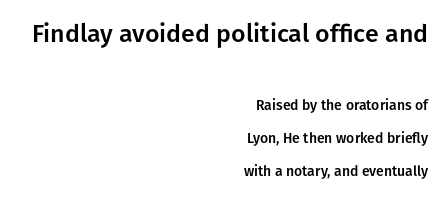
The image shows 25 px text type, upright; set right-aligned, loose line spacing (2.34x), normal letter spacing, not underlined; the first (top) block is 1.79x larger.
